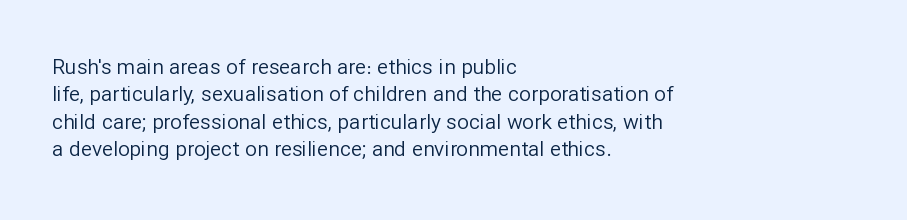
{"italic": "no", "bold": "no", "underline": "no", "align": "left", "line_spacing": "normal", "line_spacing_ratio": 1.3, "letter_spacing": "normal", "letter_spacing_em": 0.0, "glyph_px": 21}
